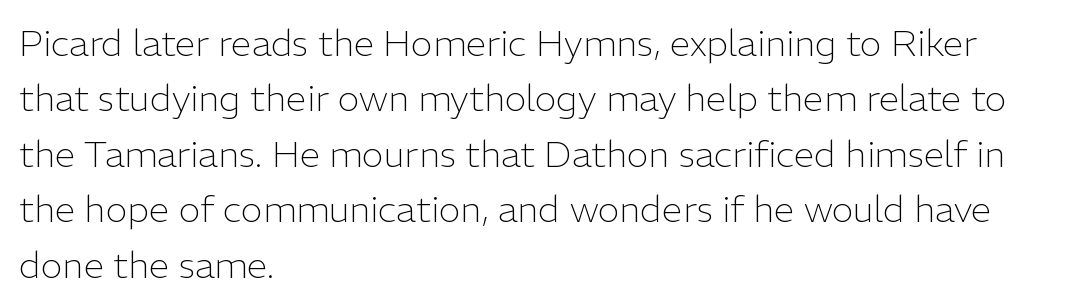
Q: Is the text bold? A: No.
Q: Is the text italic (slanted)? A: No, it is upright.
Q: Is the typeface a serif or a sans-serif typeface? A: Sans-serif.
Q: Is the text underlined? A: No.
Q: How is the paragraph aligned? A: Left-aligned.
Q: Is the spacing between letters normal or unusually wide? A: Normal.
Q: Is the spacing between lines tight, normal or loose? A: Normal.
Q: Width (condensed, normal, or wide)? A: Normal.
Q: Stroke contrast? A: Low.
Q: x-height? A: Medium.
Q: Monospaced? A: No.
